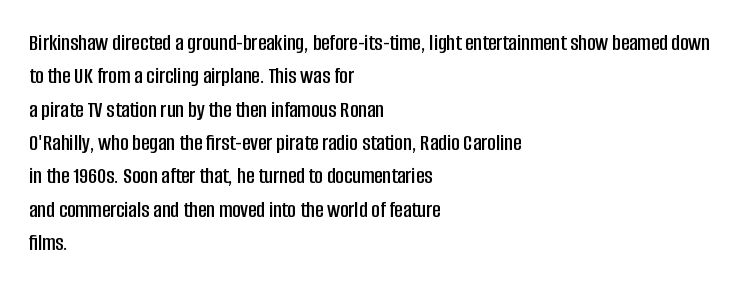
The rendering uses a moderate line-height, typical for paragraphs. These lines were composed using upright roman letters. The gaps between neighbouring characters are ordinary and unremarkable. Has an underline been added? It has not. Line starts are locked; line ends wander.
